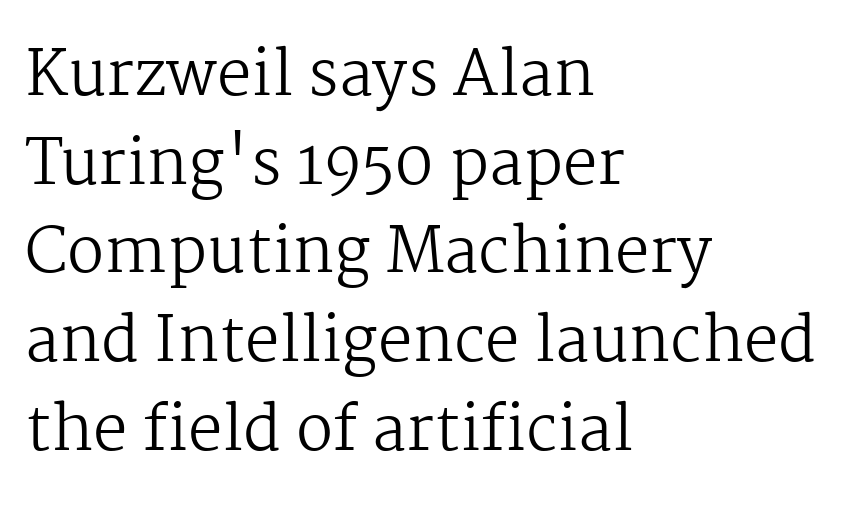
The space between consecutive lines is moderate. Compared with typical body copy, the letter spacing here is the same. The specimen reads as upright at a glance. Examine the stroke ends and you'll spot serifs. The ragged edge is on the right, which tells us the setting is flush left.
